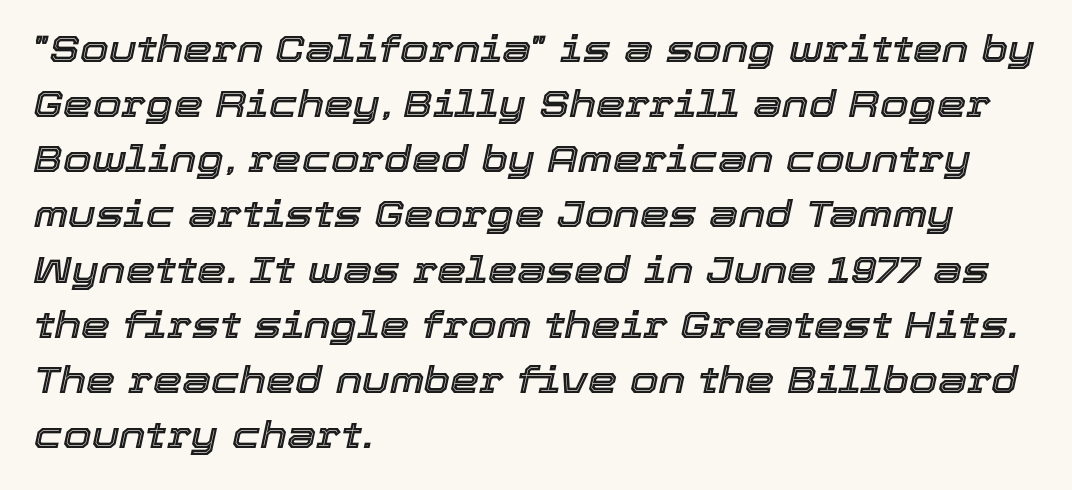
{"italic": "yes", "lean": "right", "slant_degrees": 12, "width": "normal", "x_height": "medium", "monospaced": "no", "underline": "no", "align": "left", "line_spacing": "normal", "line_spacing_ratio": 1.49, "letter_spacing": "normal", "letter_spacing_em": 0.0, "glyph_px": 37}
